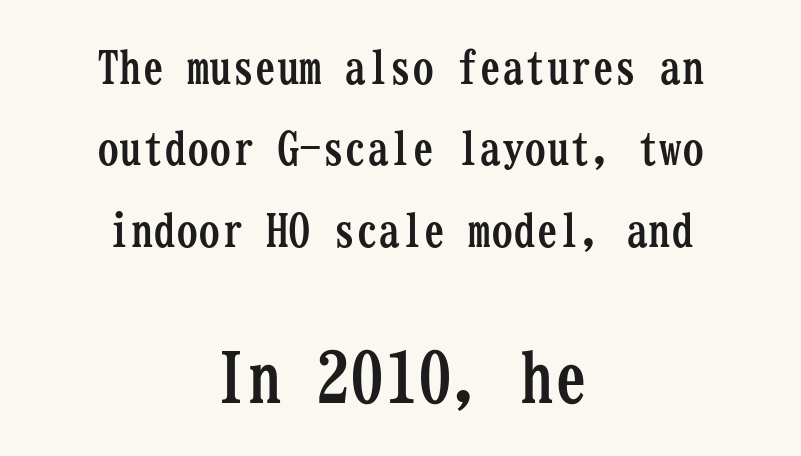
{"serif": "yes", "italic": "no", "bold": "yes", "weight": "semibold", "width": "condensed", "stroke_contrast": "low", "x_height": "medium", "monospaced": "yes", "underline": "no", "align": "center", "line_spacing_ratio": 1.81, "letter_spacing": "normal", "letter_spacing_em": 0.0, "larger_block": "second", "size_ratio": 1.51, "glyph_px": 68}
